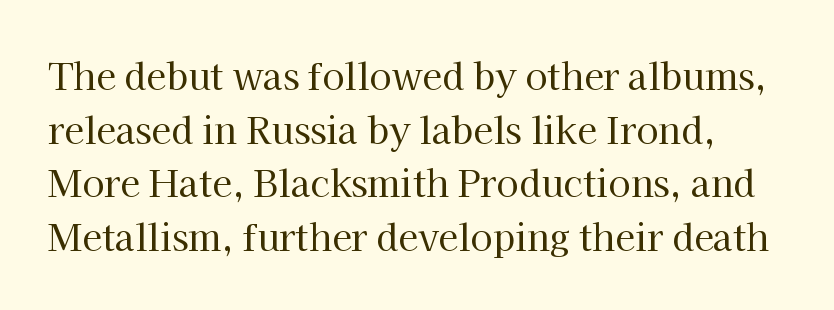
The image shows 36 px regular-weight serif type, upright; set normal line spacing (1.49x), normal letter spacing, not underlined; high stroke contrast and a medium x-height.
